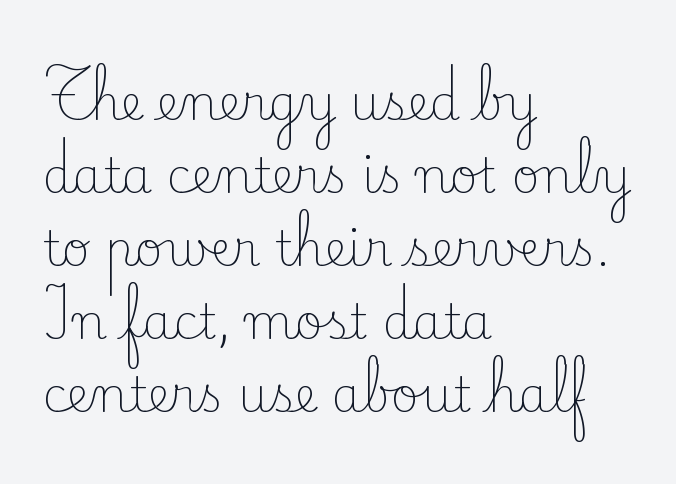
Q: Is the text bold? A: No.
Q: Is the text italic (slanted)? A: No, it is upright.
Q: Is the typeface a serif or a sans-serif typeface? A: Serif.
Q: Is the text underlined? A: No.
Q: How is the paragraph aligned? A: Left-aligned.
Q: Is the spacing between letters normal or unusually wide? A: Normal.
Q: Is the spacing between lines tight, normal or loose? A: Normal.
Q: Width (condensed, normal, or wide)? A: Normal.
Q: Stroke contrast? A: Low.
Q: x-height? A: Small.
Q: Monospaced? A: No.
